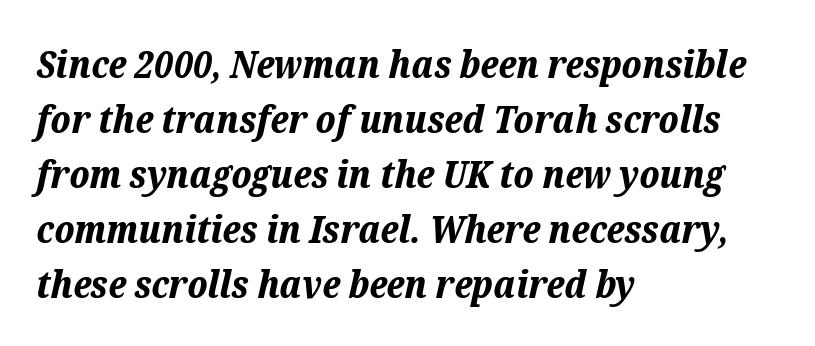
{"italic": "yes", "lean": "right", "slant_degrees": 12, "bold": "yes", "weight": "bold", "width": "normal", "stroke_contrast": "low", "x_height": "medium", "monospaced": "no", "underline": "no", "align": "left", "line_spacing": "normal", "line_spacing_ratio": 1.41, "letter_spacing": "normal", "letter_spacing_em": 0.0, "glyph_px": 39}
